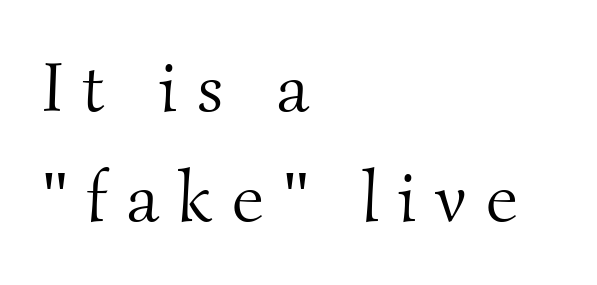
Q: Is the text bold? A: No.
Q: Is the typeface a serif or a sans-serif typeface? A: Serif.
Q: Is the text underlined? A: No.
Q: How is the paragraph aligned? A: Left-aligned.
Q: Is the spacing between letters normal or unusually wide? A: Unusually wide.
Q: Is the spacing between lines tight, normal or loose? A: Normal.
Q: Width (condensed, normal, or wide)? A: Normal.
Q: Stroke contrast? A: Medium.
Q: x-height? A: Small.
Q: Monospaced? A: No.
